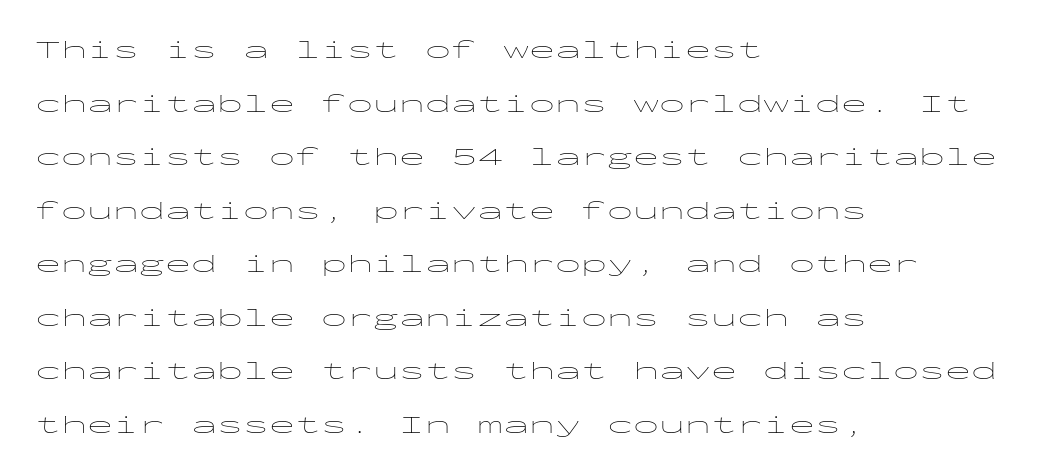
Q: Is the text bold? A: No.
Q: Is the text italic (slanted)? A: No, it is upright.
Q: Is the text underlined? A: No.
Q: How is the paragraph aligned? A: Left-aligned.
Q: Is the spacing between letters normal or unusually wide? A: Normal.
Q: Is the spacing between lines tight, normal or loose? A: Loose.
